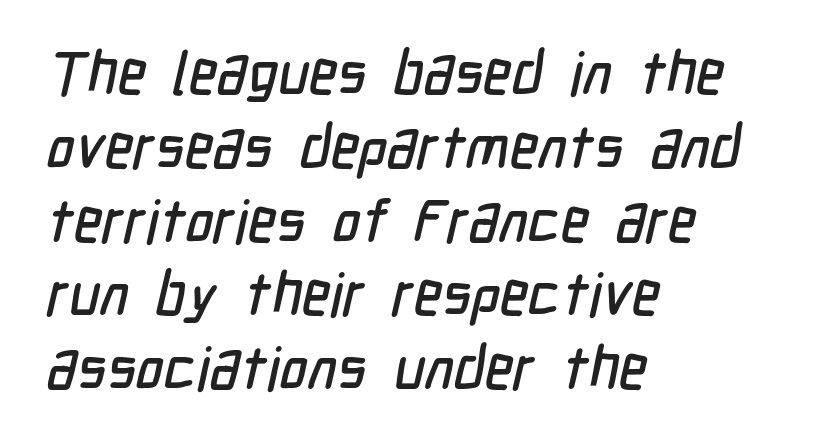
Casual observation: everything's shoved over to the left. This sample has the flowing, uneven cadence of proportional lettering. Decoration check: the copy has no underline. Here the glyphs are tracked normally, forming tight word shapes.
